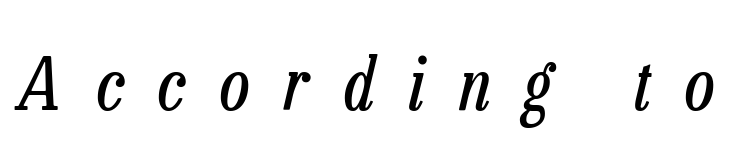
The strokes are not fattened; the text isn't bold. The baseline area is clear. These lines were composed using italics. You could not count columns in this text — the font is proportionally spaced. This sample uses expanded letter spacing, leaving extra air between glyphs.
